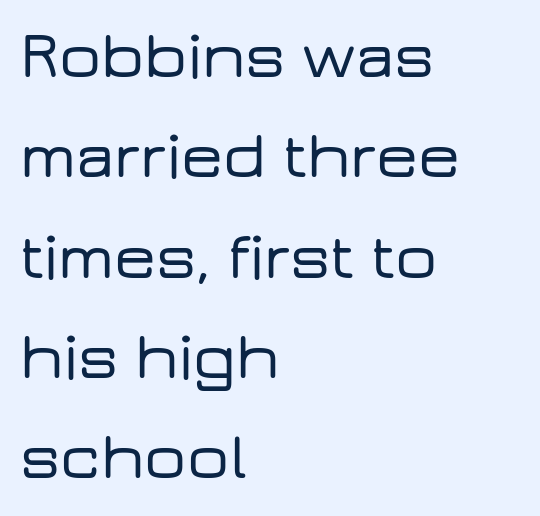
The image shows 66 px wide sans-serif type, upright; set left-aligned, normal line spacing (1.52x), normal letter spacing, not underlined; low stroke contrast and a medium x-height.
